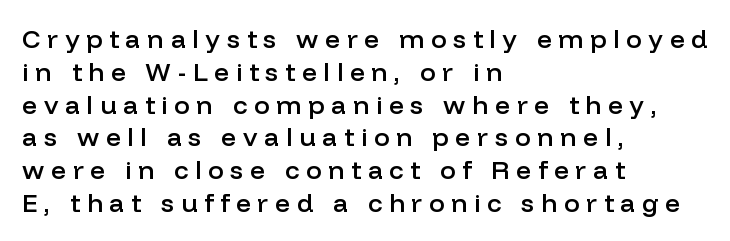
{"italic": "no", "bold": "semi", "underline": "no", "align": "left", "line_spacing": "normal", "line_spacing_ratio": 1.26, "letter_spacing": "wide", "letter_spacing_em": 0.26, "glyph_px": 26}
